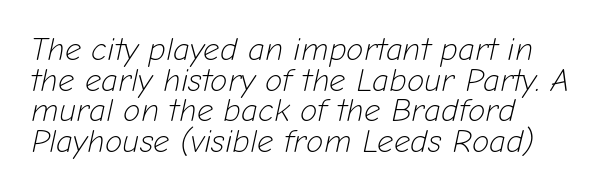
Q: Is the text bold? A: No.
Q: Is the text italic (slanted)? A: Yes, it leans right by about 12 degrees.
Q: Is the text underlined? A: No.
Q: Is the spacing between letters normal or unusually wide? A: Normal.
Q: Is the spacing between lines tight, normal or loose? A: Tight.
Q: Width (condensed, normal, or wide)? A: Normal.
Q: Stroke contrast? A: Low.
Q: x-height? A: Medium.
Q: Monospaced? A: No.
